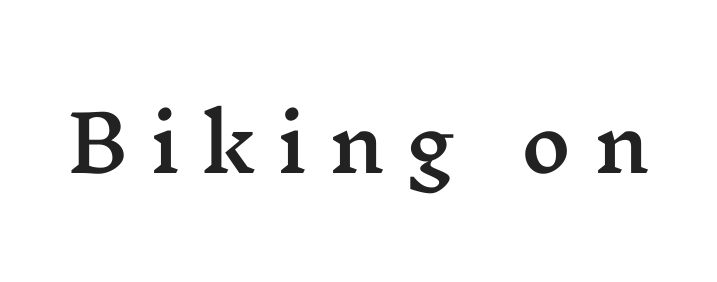
{"serif": "yes", "italic": "no", "width": "wide", "stroke_contrast": "medium", "x_height": "medium", "monospaced": "no", "underline": "no", "letter_spacing": "wide", "letter_spacing_em": 0.28, "glyph_px": 77}
